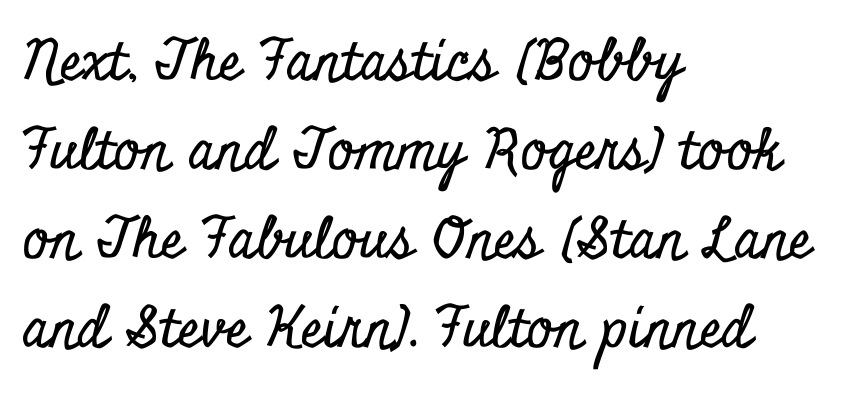
The rendering keeps characters at their native spacing. The characters display serif detailing at their extremities. The lines in this sample share a left origin and differ only in where they stop. Here the designer chose a conventional face with non-uniform glyph widths. A bare baseline throughout the passage.
